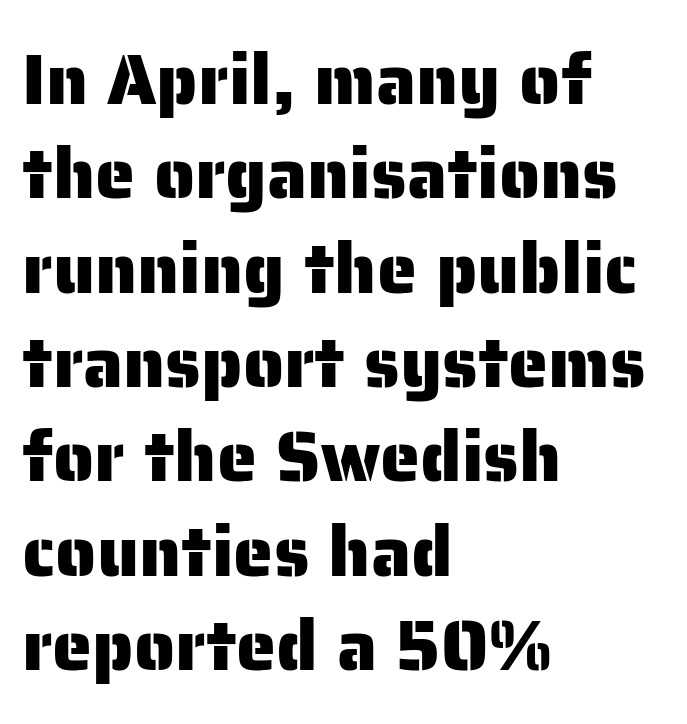
Q: Is the text italic (slanted)? A: No, it is upright.
Q: Is the typeface a serif or a sans-serif typeface? A: Sans-serif.
Q: Is the text underlined? A: No.
Q: How is the paragraph aligned? A: Left-aligned.
Q: Is the spacing between letters normal or unusually wide? A: Normal.
Q: Is the spacing between lines tight, normal or loose? A: Normal.
Q: Width (condensed, normal, or wide)? A: Normal.
Q: Stroke contrast? A: Low.
Q: x-height? A: Medium.
Q: Monospaced? A: No.
